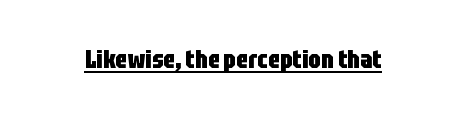
Q: Is the text bold? A: Yes.
Q: Is the text italic (slanted)? A: No, it is upright.
Q: Is the text underlined? A: Yes.
Q: Is the spacing between letters normal or unusually wide? A: Normal.
